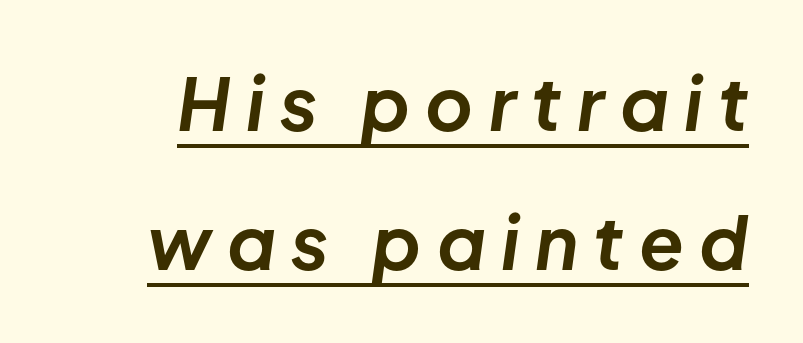
Q: Is the text bold? A: Yes.
Q: Is the text italic (slanted)? A: Yes, it leans right by about 8 degrees.
Q: Is the text underlined? A: Yes.
Q: Is the spacing between letters normal or unusually wide? A: Unusually wide.
Q: Is the spacing between lines tight, normal or loose? A: Loose.
Q: Width (condensed, normal, or wide)? A: Normal.
Q: Stroke contrast? A: Low.
Q: x-height? A: Medium.
Q: Monospaced? A: No.
